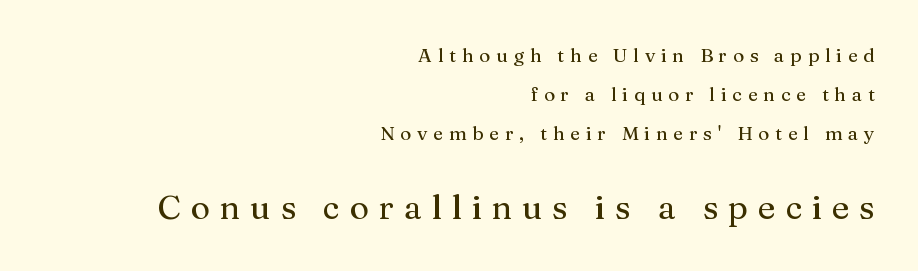
{"serif": "yes", "italic": "no", "width": "normal", "stroke_contrast": "medium", "x_height": "medium", "monospaced": "no", "underline": "no", "align": "right", "line_spacing": "loose", "line_spacing_ratio": 2.04, "letter_spacing": "wide", "letter_spacing_em": 0.3, "larger_block": "second", "size_ratio": 1.74, "glyph_px": 33}
